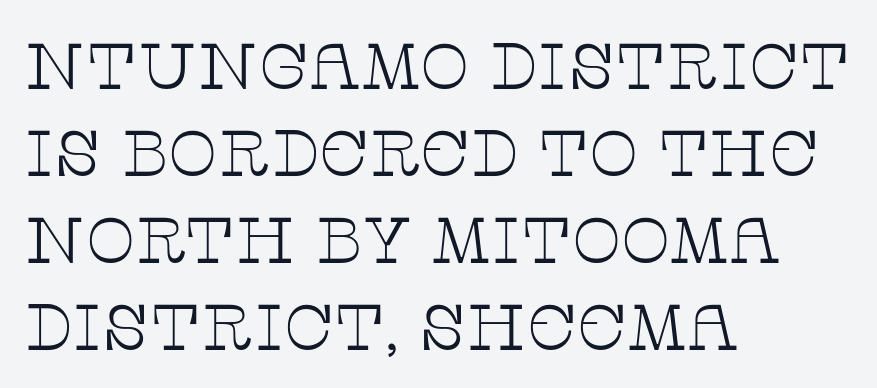
{"serif": "yes", "italic": "no", "bold": "no", "weight": "thin", "width": "wide", "stroke_contrast": "low", "x_height": "large", "monospaced": "no", "underline": "no", "align": "left", "line_spacing": "normal", "line_spacing_ratio": 1.34, "letter_spacing": "normal", "letter_spacing_em": 0.0, "glyph_px": 65}
